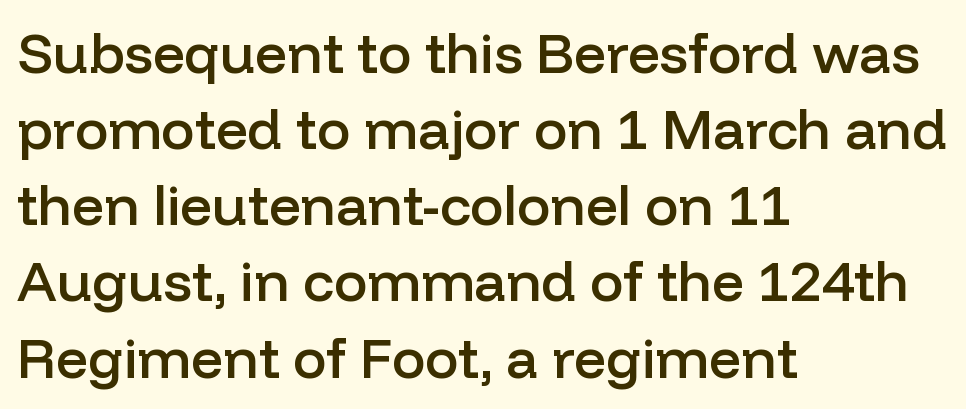
Here the glyphs are tracked normally, forming tight word shapes. The text was rendered using a sans face with plain stroke endings. The typography opts for an upright posture over an oblique one. The typesetting leans somewhat heavy: a semibold. How would I describe the line gaps? Plain and ordinary. Clear beneath every line of the passage.
